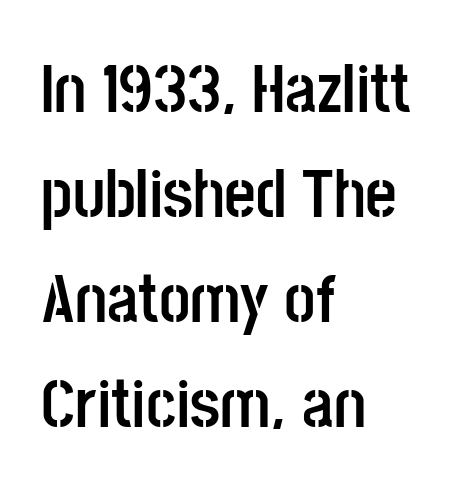
The passage shown stacks its lines at a standard gap. Beneath every word, the page is bare. The typesetter chose a ragged-right arrangement here. The horizontal fit of the characters is conventional and even. This is roman type, the default non-slanted kind.
